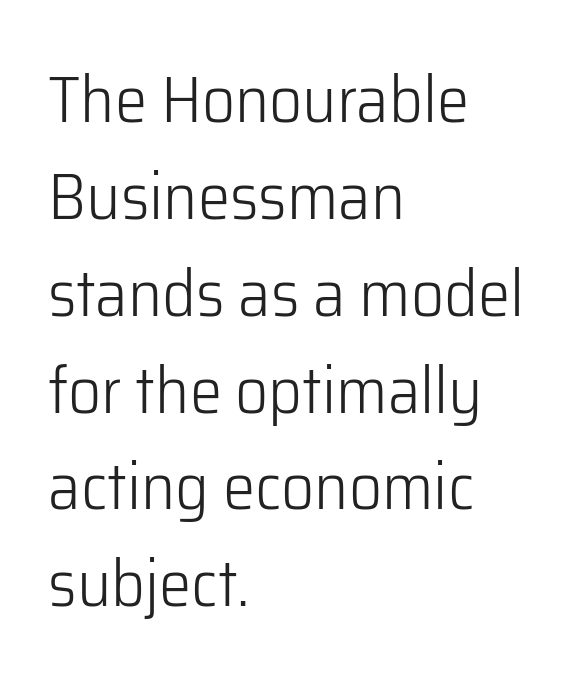
{"serif": "no", "italic": "no", "bold": "no", "weight": "light", "width": "normal", "stroke_contrast": "low", "x_height": "medium", "monospaced": "no", "underline": "no", "align": "left", "line_spacing": "normal", "line_spacing_ratio": 1.49, "letter_spacing": "normal", "letter_spacing_em": 0.0, "glyph_px": 65}
